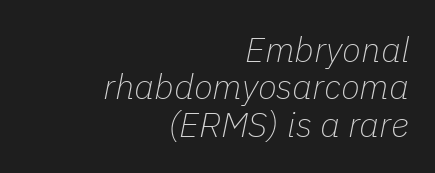
The image shows 35 px thin type, italic (leaning right); set right-aligned, tight line spacing (1.07x), normal letter spacing, not underlined; low stroke contrast and a medium x-height.
